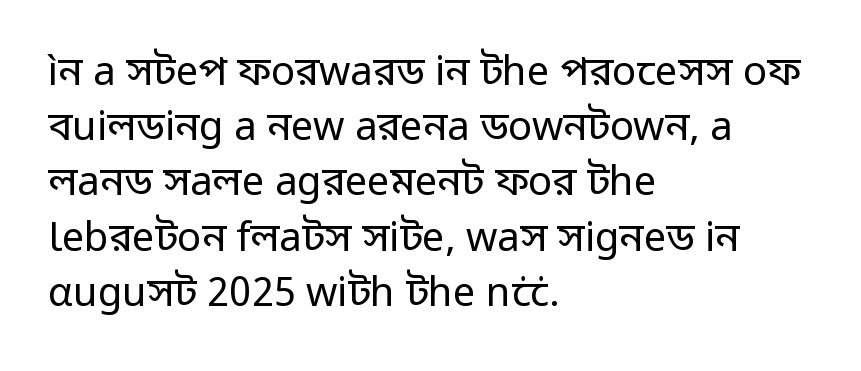
Q: Is the text bold? A: No.
Q: Is the text italic (slanted)? A: No, it is upright.
Q: Is the typeface a serif or a sans-serif typeface? A: Sans-serif.
Q: Is the text underlined? A: No.
Q: How is the paragraph aligned? A: Left-aligned.
Q: Is the spacing between letters normal or unusually wide? A: Normal.
Q: Is the spacing between lines tight, normal or loose? A: Normal.
Q: Width (condensed, normal, or wide)? A: Normal.
Q: Stroke contrast? A: Low.
Q: x-height? A: Medium.
Q: Monospaced? A: No.
